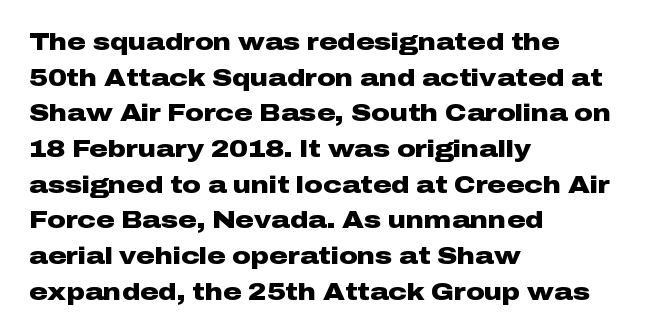
{"italic": "no", "bold": "yes", "underline": "no", "align": "left", "line_spacing": "normal", "line_spacing_ratio": 1.55, "letter_spacing": "normal", "letter_spacing_em": 0.0, "glyph_px": 23}
